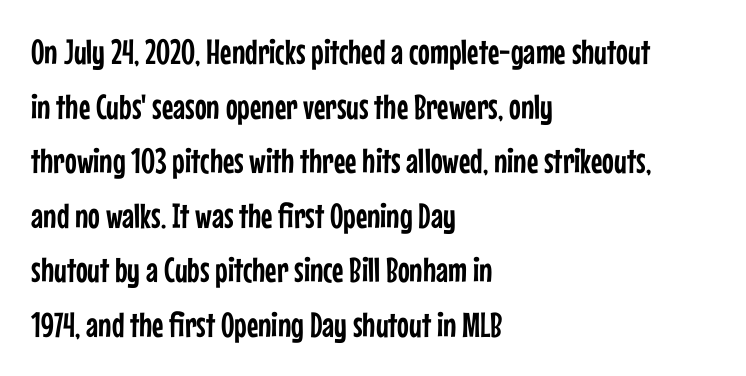
Spacing verdict: proportional, widths tailored to each character. Is there much room between lines? A standard amount, neither cramped nor airy. Line starts are locked; line ends wander. Descenders are the only things crossing below the line. It's the straight-up-and-down kind of type. Default kerning and tracking; the words read as compact shapes.
